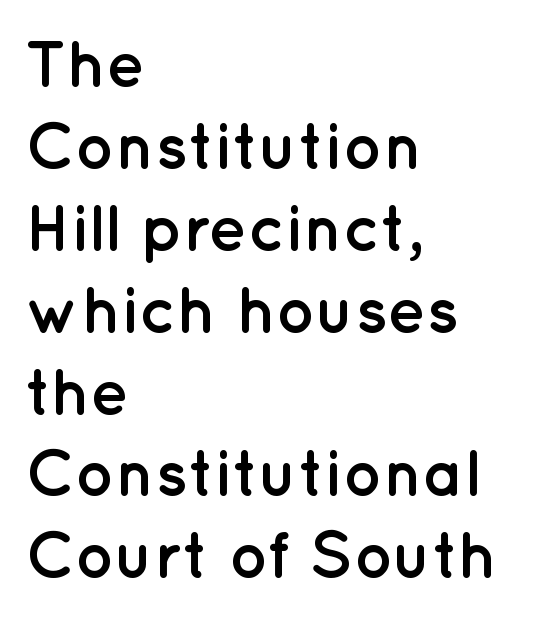
The passage shown is not underscored anywhere. Typographically, this falls in the sans-serif category. Normally led — the rows are evenly, conventionally spaced. Bold? Absolutely — the strokes are thick and heavy.
